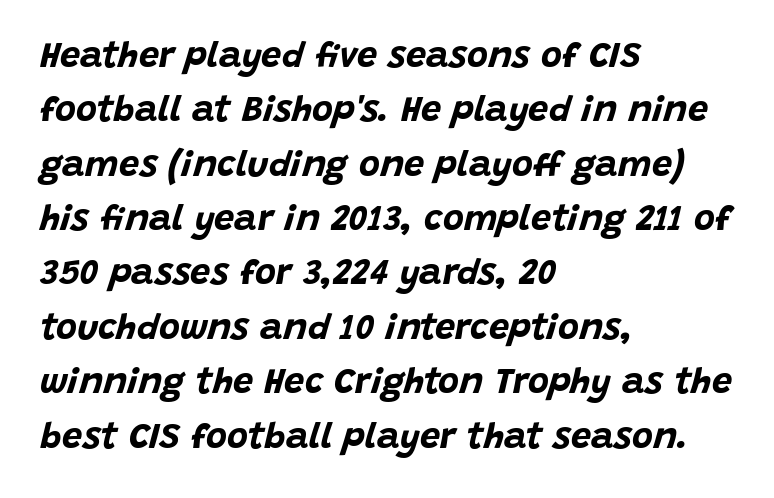
{"italic": "yes", "lean": "right", "slant_degrees": 15, "bold": "yes", "weight": "bold", "width": "normal", "stroke_contrast": "low", "x_height": "large", "monospaced": "no", "underline": "no", "align": "left", "line_spacing": "normal", "line_spacing_ratio": 1.51, "letter_spacing": "normal", "letter_spacing_em": 0.0, "glyph_px": 36}
